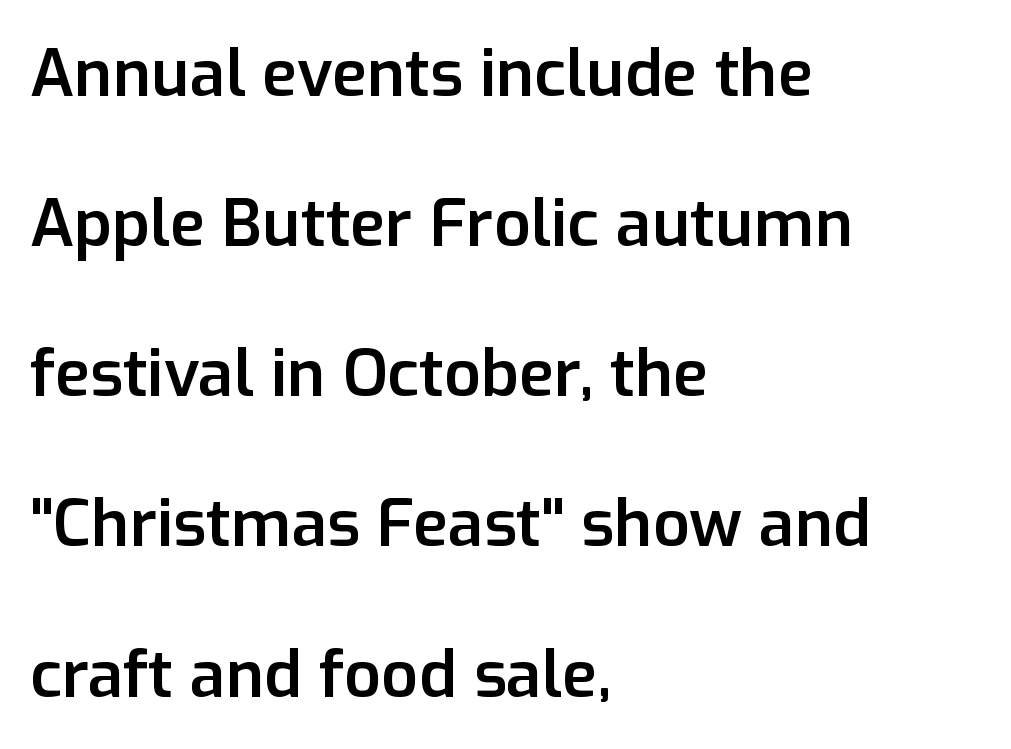
{"serif": "no", "italic": "no", "bold": "semi", "weight": "semibold", "width": "normal", "stroke_contrast": "low", "x_height": "medium", "monospaced": "no", "underline": "no", "align": "left", "line_spacing": "loose", "line_spacing_ratio": 2.31, "letter_spacing": "normal", "letter_spacing_em": 0.0, "glyph_px": 65}
